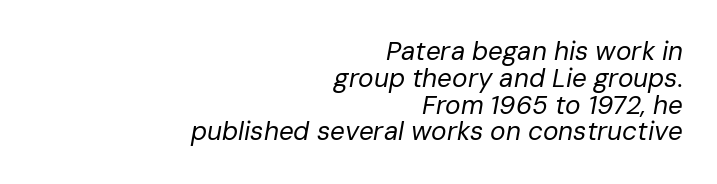
The image shows 26 px text type, italic (leaning right); set right-aligned, tight line spacing (1.03x), normal letter spacing, not underlined.
